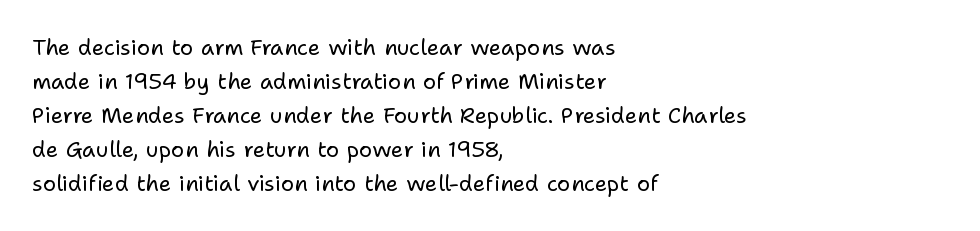
These lines stack with their left ends in a neat column. Any mark beneath the type? The region is blank. Short note: letters normally spaced. The type sits square on the baseline with zero lean.
